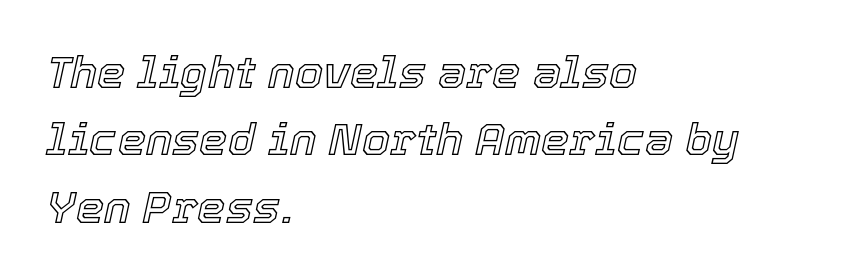
Nobody drew a line under any word here. Italic: yes, the glyphs are oblique. The tracking reads as untouched default to a designer's eye. These lines are rendered in a variable-pitch font. Successive baselines arrive at the customary interval. Layout note: lines flush left.
